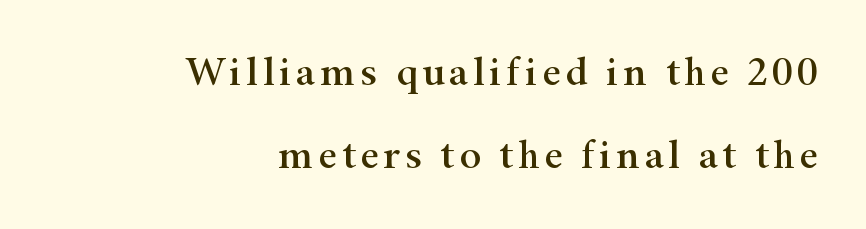
Each letter keeps its own natural width here, so spacing adapts to shape. This is the regular roman posture of the typeface. You can tell from the footed stems that serif type was used. Only glyphs here, with clear space below each row. Teacher's note: observe the even right margin — that is flush-right alignment.
